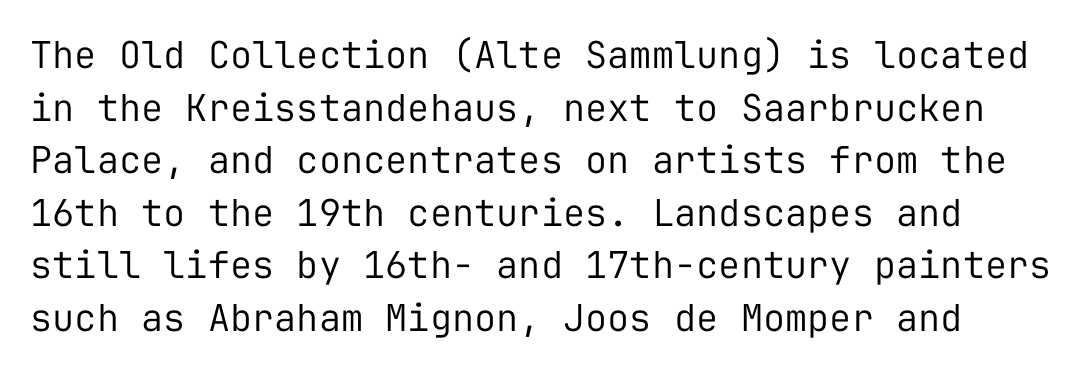
The image shows 37 px regular-weight sans-serif type, upright, monospaced; set normal line spacing (1.42x), normal letter spacing, not underlined; low stroke contrast and a medium x-height.
